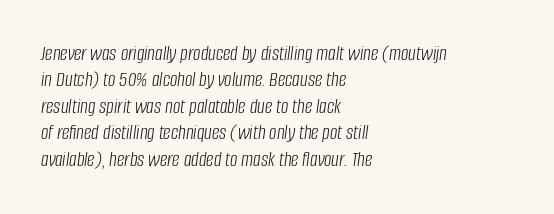
The image shows 21 px text type, italic (leaning right); set left-aligned, normal line spacing (1.26x), normal letter spacing, not underlined.
